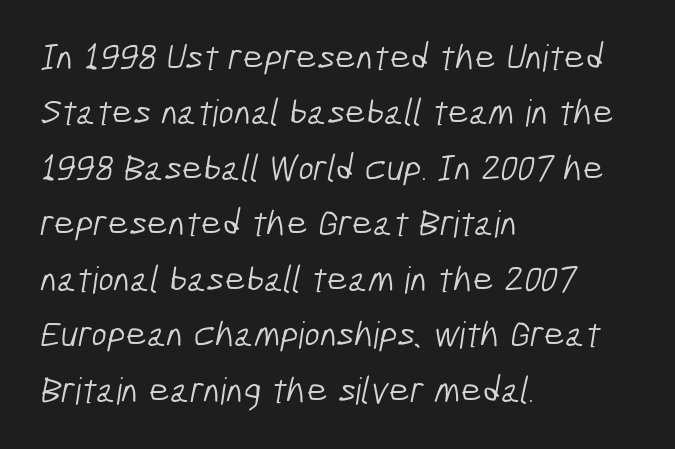
The image shows 37 px light, condensed sans-serif type; set left-aligned, normal line spacing (1.5x), normal letter spacing, not underlined; low stroke contrast and a medium x-height.
